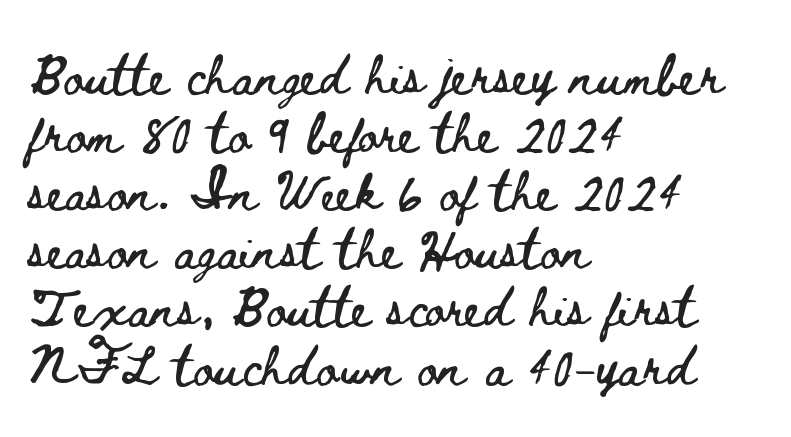
{"width": "wide", "stroke_contrast": "low", "x_height": "small", "monospaced": "no", "underline": "no", "align": "left", "line_spacing": "normal", "line_spacing_ratio": 1.49, "letter_spacing": "normal", "letter_spacing_em": 0.0, "glyph_px": 39}
